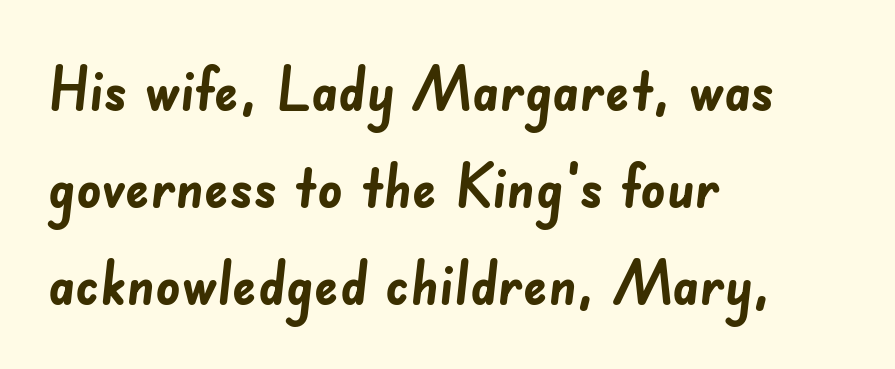
The image shows 61 px semibold sans-serif type; set left-aligned, normal line spacing (1.59x), normal letter spacing, not underlined; low stroke contrast and a small x-height.
